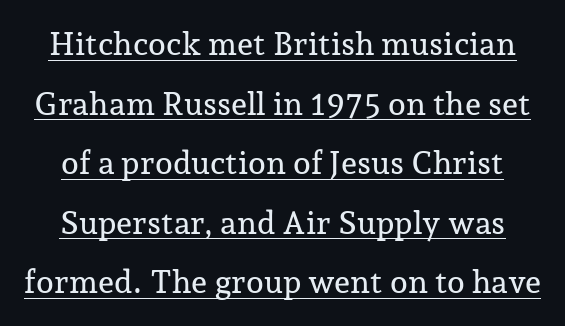
Q: Is the text italic (slanted)? A: No, it is upright.
Q: Is the typeface a serif or a sans-serif typeface? A: Serif.
Q: Is the text underlined? A: Yes.
Q: Is the spacing between letters normal or unusually wide? A: Normal.
Q: Width (condensed, normal, or wide)? A: Normal.
Q: Stroke contrast? A: Low.
Q: x-height? A: Medium.
Q: Monospaced? A: No.
